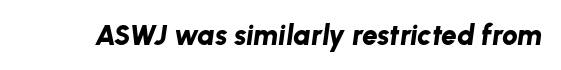
{"italic": "yes", "lean": "right", "slant_degrees": 8, "bold": "yes", "weight": "bold", "width": "normal", "stroke_contrast": "low", "x_height": "medium", "monospaced": "no", "underline": "no", "letter_spacing": "normal", "letter_spacing_em": 0.0, "glyph_px": 28}
